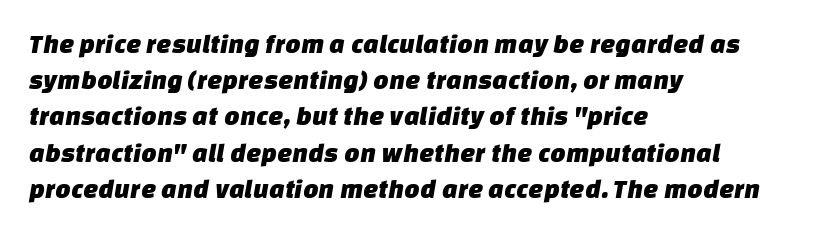
The image shows 27 px text type; set left-aligned, normal line spacing (1.34x), normal letter spacing, not underlined.
